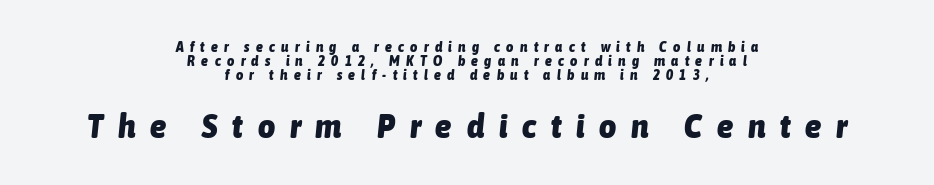
The image shows 33 px heavy, condensed type, italic (leaning right); set centered, tight line spacing (0.99x), unusually wide letter spacing (+0.45 em), not underlined; the second (bottom) block is 2.36x larger; low stroke contrast and a medium x-height.
